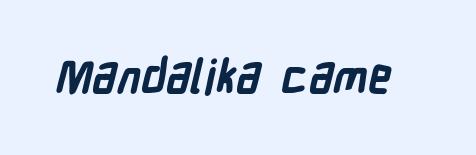
The image shows 46 px bold, condensed sans-serif type; set normal letter spacing, not underlined; low stroke contrast and a medium x-height.
